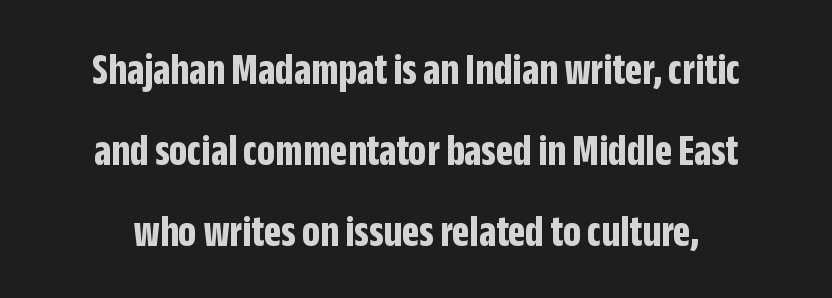
{"serif": "no", "italic": "no", "bold": "yes", "weight": "bold", "width": "condensed", "stroke_contrast": "low", "x_height": "large", "monospaced": "no", "underline": "no", "line_spacing_ratio": 1.8, "letter_spacing": "normal", "letter_spacing_em": 0.0, "glyph_px": 45}
